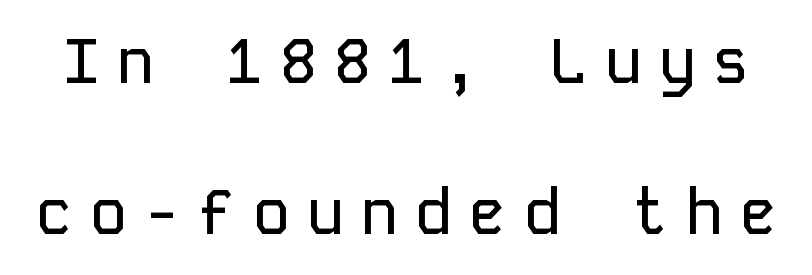
{"serif": "no", "italic": "no", "width": "normal", "stroke_contrast": "low", "x_height": "medium", "monospaced": "yes", "underline": "no", "line_spacing": "loose", "line_spacing_ratio": 2.4, "letter_spacing": "wide", "letter_spacing_em": 0.26, "glyph_px": 63}
